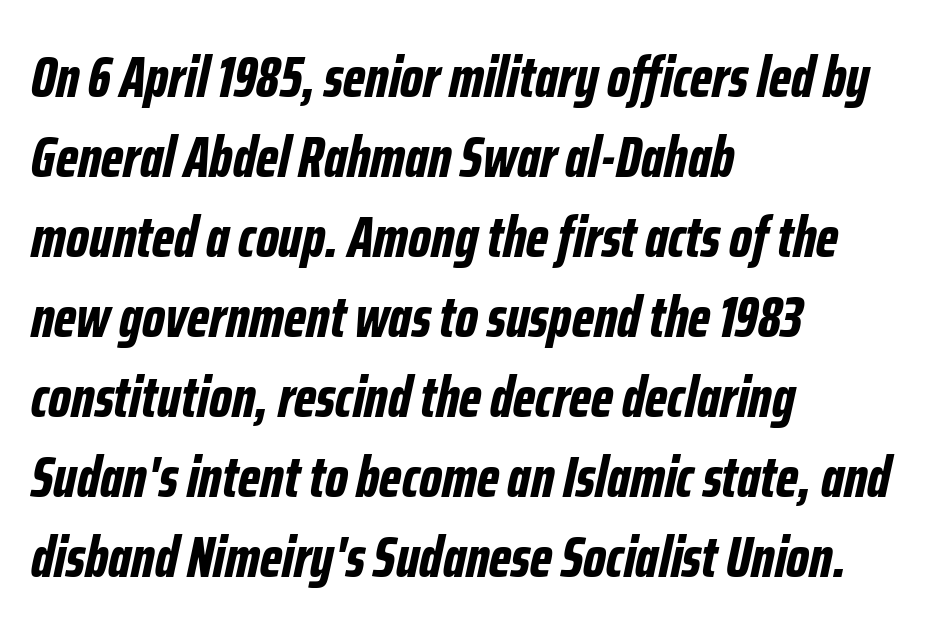
{"italic": "yes", "lean": "right", "slant_degrees": 12, "bold": "yes", "weight": "bold", "width": "condensed", "stroke_contrast": "low", "x_height": "medium", "monospaced": "no", "underline": "no", "align": "left", "line_spacing": "normal", "line_spacing_ratio": 1.38, "letter_spacing": "normal", "letter_spacing_em": 0.0, "glyph_px": 58}
